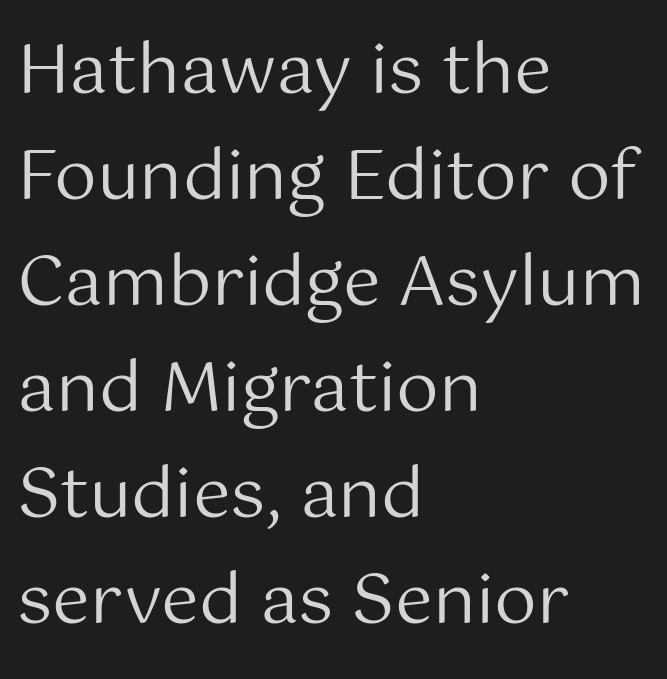
Q: Is the text bold? A: No.
Q: Is the text italic (slanted)? A: No, it is upright.
Q: Is the typeface a serif or a sans-serif typeface? A: Sans-serif.
Q: Is the text underlined? A: No.
Q: How is the paragraph aligned? A: Left-aligned.
Q: Is the spacing between letters normal or unusually wide? A: Normal.
Q: Is the spacing between lines tight, normal or loose? A: Normal.
Q: Width (condensed, normal, or wide)? A: Normal.
Q: Stroke contrast? A: Medium.
Q: x-height? A: Medium.
Q: Monospaced? A: No.
